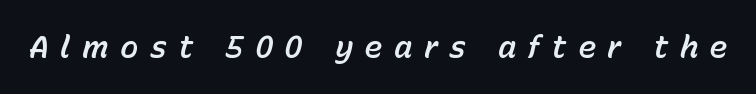
The rendering uses natural spacing where letterforms have individual widths. No word sits above an underline. These lines were composed using italics. The gaps between neighbouring characters are conspicuously large.
